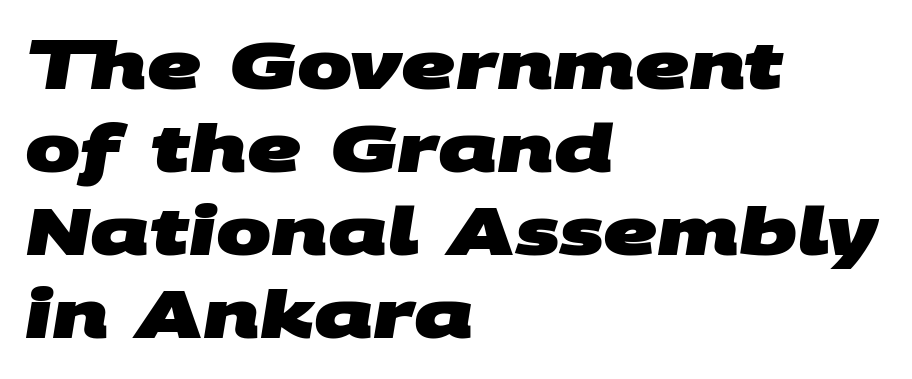
{"serif": "no", "bold": "yes", "weight": "heavy", "width": "wide", "stroke_contrast": "medium", "x_height": "large", "monospaced": "no", "underline": "no", "align": "left", "line_spacing": "normal", "line_spacing_ratio": 1.26, "letter_spacing": "normal", "letter_spacing_em": 0.0, "glyph_px": 66}
